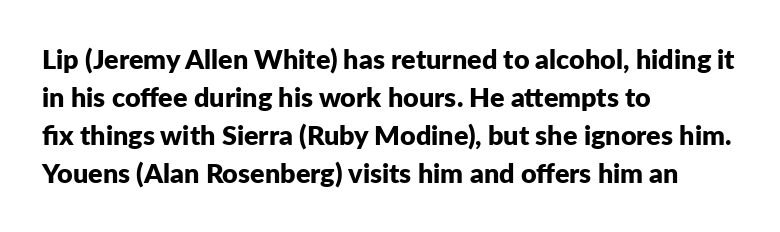
Nothing unusual about the tracking: characters are spaced as the font intends. Glance below the letters and you will spot only blank space. Designer's note — italics off, roman on. Alignment: flush left.
